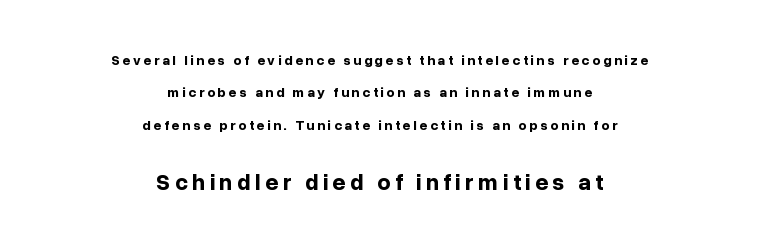
Typographic density is high because the face is bold. Lines of text with bare space underneath. Larger block? The one below; the one above is distinctly smaller. How would I describe the line gaps? Wide and relaxed. The compositor balanced each line on the midline. When letters stand straight like this, we call the style roman or upright.
